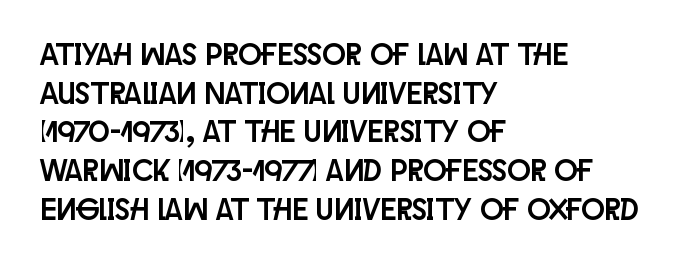
{"serif": "no", "italic": "no", "width": "condensed", "stroke_contrast": "low", "x_height": "large", "monospaced": "no", "underline": "no", "align": "left", "line_spacing": "normal", "line_spacing_ratio": 1.25, "letter_spacing": "normal", "letter_spacing_em": 0.0, "glyph_px": 31}
